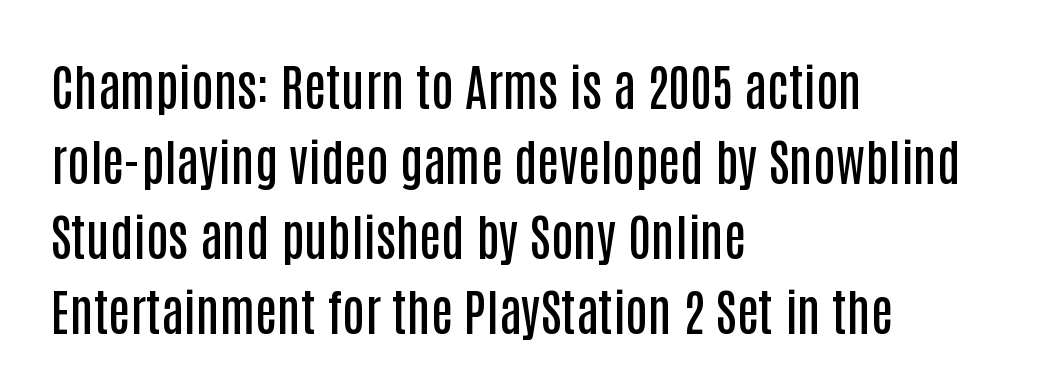
The image shows 50 px semibold, condensed sans-serif type, upright; set left-aligned, normal line spacing (1.5x), normal letter spacing, not underlined; low stroke contrast and a large x-height.
